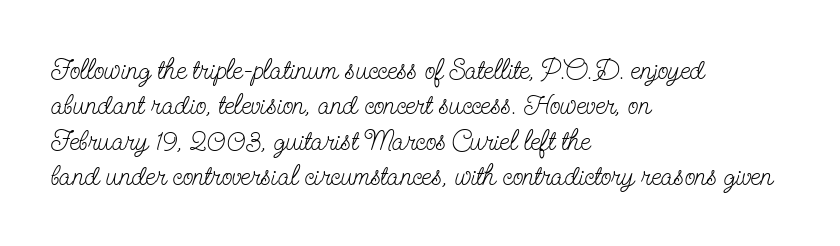
A bare baseline throughout the passage. The letters advance in unequal steps, a hallmark of proportional type. The rendering shows small feet on the letterforms — a serif design. Glyph-to-glyph distance matches everyday printed text. One-word summary of the alignment: left.
